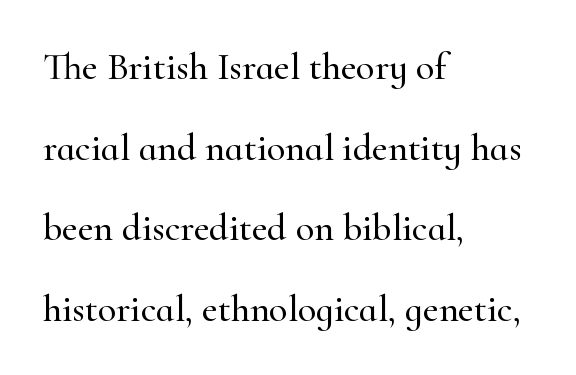
Q: Is the text italic (slanted)? A: No, it is upright.
Q: Is the typeface a serif or a sans-serif typeface? A: Serif.
Q: Is the text underlined? A: No.
Q: How is the paragraph aligned? A: Left-aligned.
Q: Is the spacing between letters normal or unusually wide? A: Normal.
Q: Is the spacing between lines tight, normal or loose? A: Loose.
Q: Width (condensed, normal, or wide)? A: Normal.
Q: Stroke contrast? A: High.
Q: x-height? A: Small.
Q: Monospaced? A: No.
